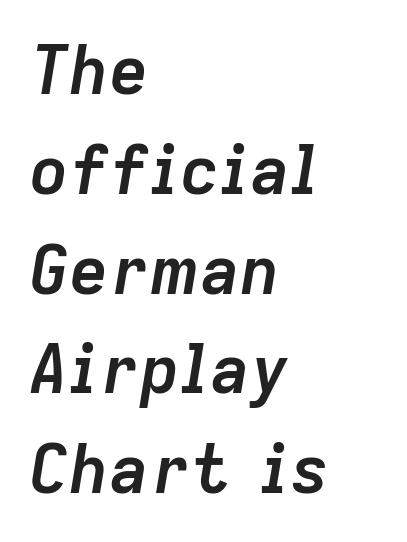
Q: Is the text bold? A: Yes.
Q: Is the text italic (slanted)? A: Yes, it leans right by about 9 degrees.
Q: Is the text underlined? A: No.
Q: How is the paragraph aligned? A: Left-aligned.
Q: Is the spacing between letters normal or unusually wide? A: Normal.
Q: Is the spacing between lines tight, normal or loose? A: Normal.
Q: Width (condensed, normal, or wide)? A: Normal.
Q: Stroke contrast? A: Low.
Q: x-height? A: Medium.
Q: Monospaced? A: No.
